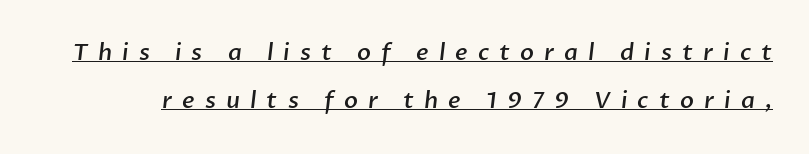
Q: Is the text bold? A: Semi-bold.
Q: Is the text underlined? A: Yes.
Q: Is the spacing between letters normal or unusually wide? A: Unusually wide.
Q: Is the spacing between lines tight, normal or loose? A: Loose.
